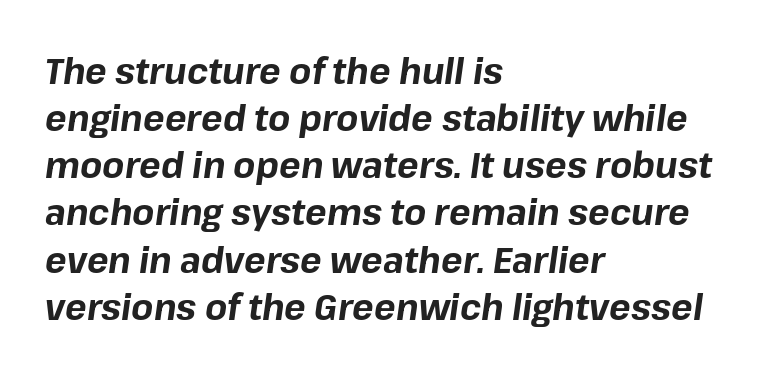
Q: Is the text bold? A: Yes.
Q: Is the text italic (slanted)? A: Yes, it leans right by about 8 degrees.
Q: Is the text underlined? A: No.
Q: How is the paragraph aligned? A: Left-aligned.
Q: Is the spacing between letters normal or unusually wide? A: Normal.
Q: Is the spacing between lines tight, normal or loose? A: Normal.
Q: Width (condensed, normal, or wide)? A: Normal.
Q: Stroke contrast? A: Low.
Q: x-height? A: Medium.
Q: Monospaced? A: No.
